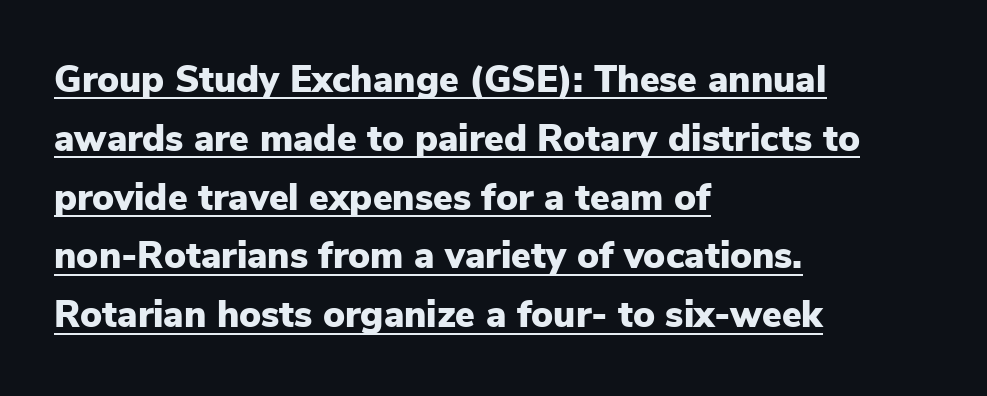
Q: Is the text bold? A: Yes.
Q: Is the text italic (slanted)? A: No, it is upright.
Q: Is the typeface a serif or a sans-serif typeface? A: Sans-serif.
Q: Is the text underlined? A: Yes.
Q: How is the paragraph aligned? A: Left-aligned.
Q: Is the spacing between letters normal or unusually wide? A: Normal.
Q: Is the spacing between lines tight, normal or loose? A: Normal.
Q: Width (condensed, normal, or wide)? A: Normal.
Q: Stroke contrast? A: Low.
Q: x-height? A: Medium.
Q: Monospaced? A: No.
